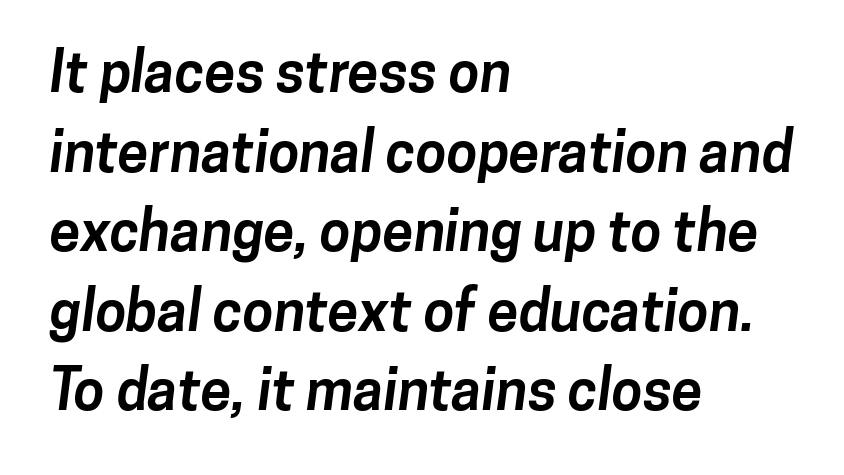
A typesetter would call this zero additional tracking. Does the leading feel generous? No, just average. The rendering uses natural spacing where letterforms have individual widths. This is sans-serif lettering, the kind often seen on screens and signage.
